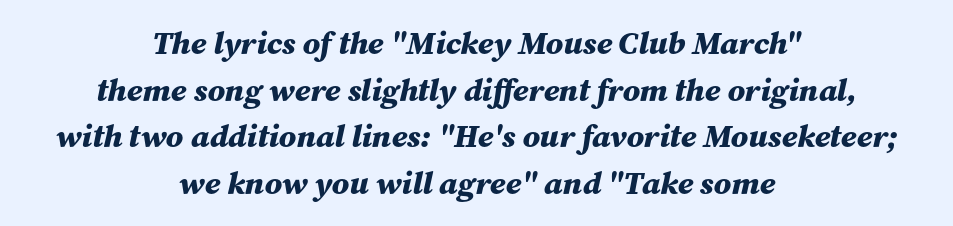
Q: Is the text bold? A: Yes.
Q: Is the text italic (slanted)? A: Yes, it leans right by about 12 degrees.
Q: Is the text underlined? A: No.
Q: How is the paragraph aligned? A: Centered.
Q: Is the spacing between letters normal or unusually wide? A: Normal.
Q: Is the spacing between lines tight, normal or loose? A: Normal.
Q: Width (condensed, normal, or wide)? A: Normal.
Q: Stroke contrast? A: Medium.
Q: x-height? A: Medium.
Q: Monospaced? A: No.
